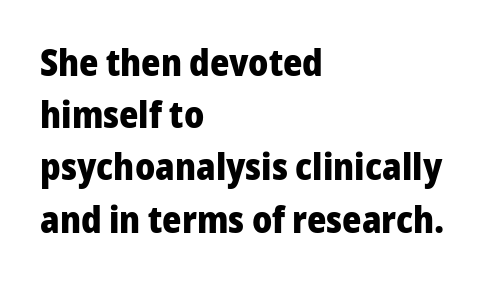
The space beneath each line is pristine and unruled. Horizontal bands of white between lines are of average thickness. Reading down the block, your eye returns to a fixed left position each line. Notice how the stems are strictly vertical — no italics here. Weight check: bold — yes, fully.
